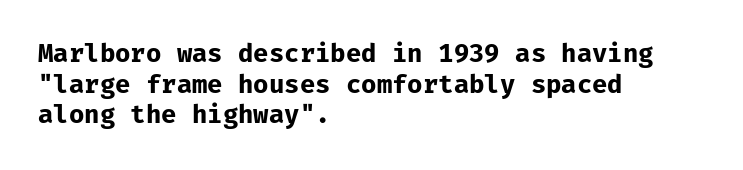
Q: Is the text bold? A: Yes.
Q: Is the text italic (slanted)? A: No, it is upright.
Q: Is the text underlined? A: No.
Q: How is the paragraph aligned? A: Left-aligned.
Q: Is the spacing between letters normal or unusually wide? A: Normal.
